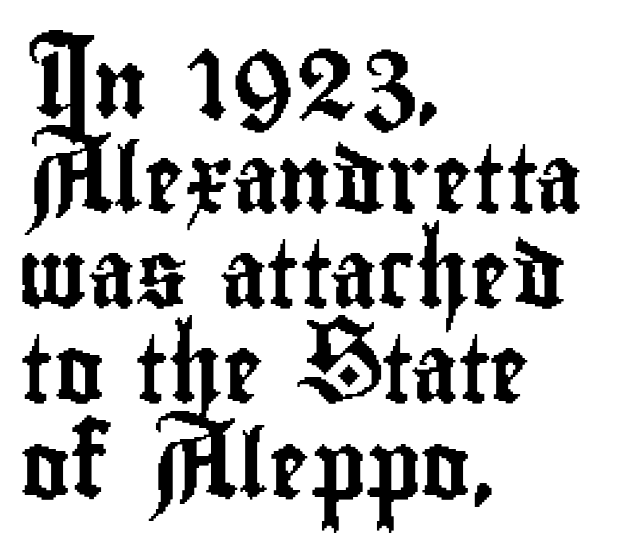
The image shows 67 px condensed sans-serif type, upright; set left-aligned, normal line spacing (1.42x), normal letter spacing, not underlined; low stroke contrast and a small x-height.
